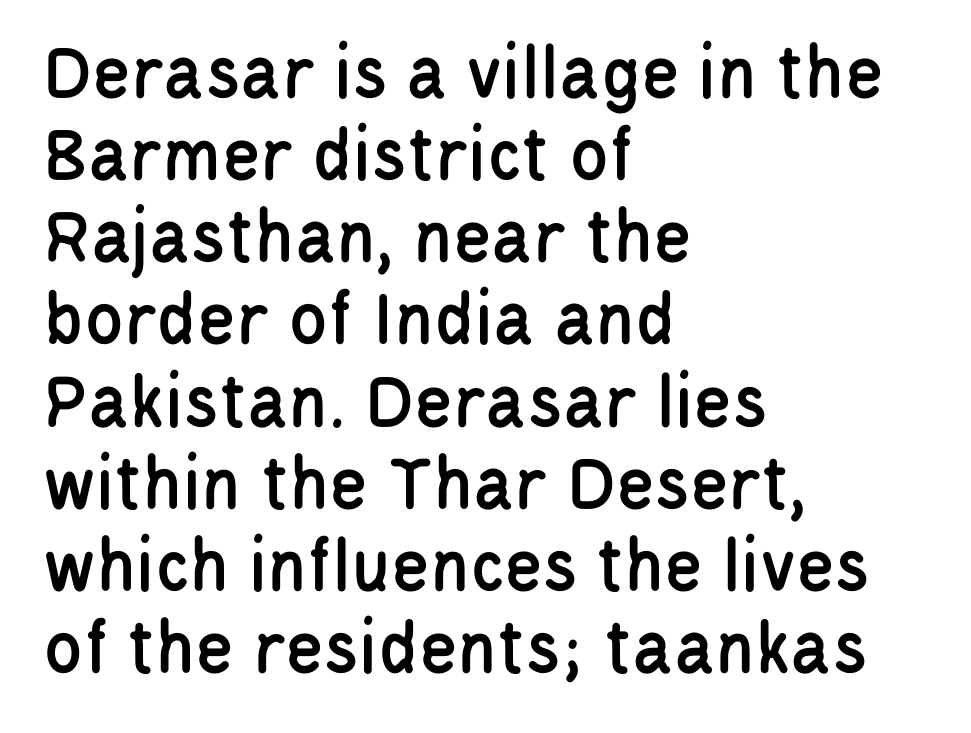
A classic flush-left, rag-right setting is used for this passage. The text was rendered using a sans face with plain stroke endings. Underline: absent. Do the characters align in a grid? No, the font is proportional.
